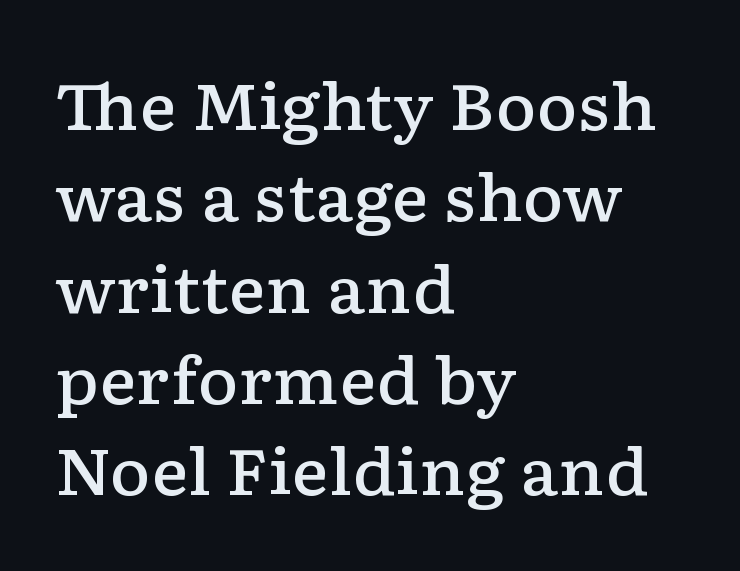
The image shows 63 px semibold, wide serif type, upright; set left-aligned, normal line spacing (1.45x), normal letter spacing, not underlined; low stroke contrast and a medium x-height.
